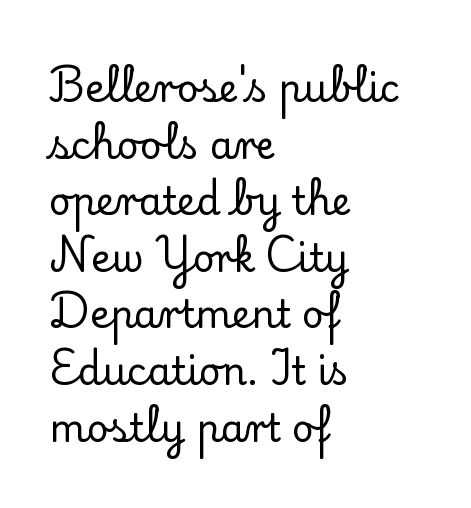
{"serif": "yes", "italic": "no", "width": "normal", "stroke_contrast": "low", "x_height": "small", "monospaced": "no", "underline": "no", "align": "left", "line_spacing": "normal", "line_spacing_ratio": 1.49, "letter_spacing": "normal", "letter_spacing_em": 0.0, "glyph_px": 38}
